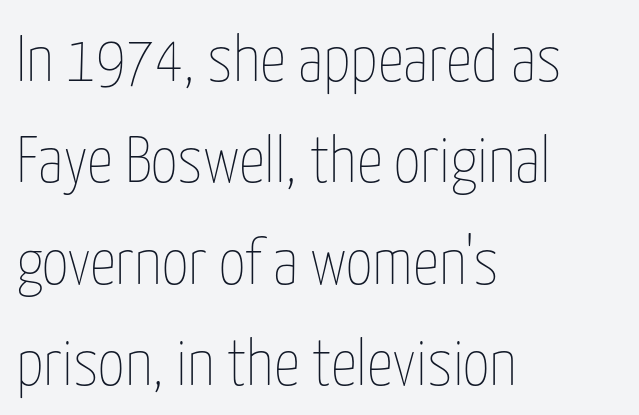
The image shows 65 px thin, condensed type, upright; set left-aligned, normal line spacing (1.56x), normal letter spacing, not underlined; low stroke contrast and a medium x-height.
